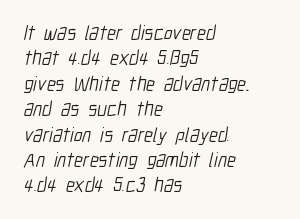
Between one letter and the next there's only the usual sliver of space. Weight: regular or lighter. One glance says typical: line gaps are just what's usual. The paragraph has a hard left edge and a soft right edge.
